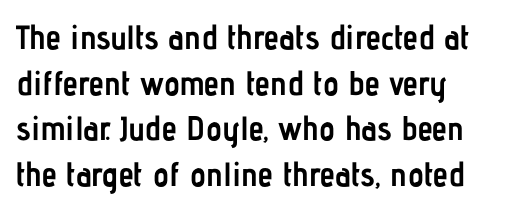
{"serif": "no", "italic": "no", "bold": "yes", "weight": "semibold", "width": "condensed", "stroke_contrast": "low", "x_height": "medium", "monospaced": "no", "underline": "no", "align": "left", "line_spacing": "normal", "line_spacing_ratio": 1.34, "letter_spacing": "normal", "letter_spacing_em": 0.0, "glyph_px": 34}
